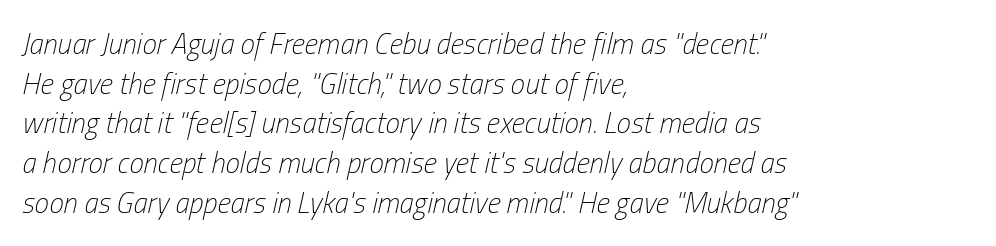
These lines are set flush left with a ragged right edge. Does extra space separate the letters? No, they use regular spacing. If you measured baseline to baseline, you'd find a middling distance. The rendering uses natural spacing where letterforms have individual widths. The letters are slanted; this is an italic face.
